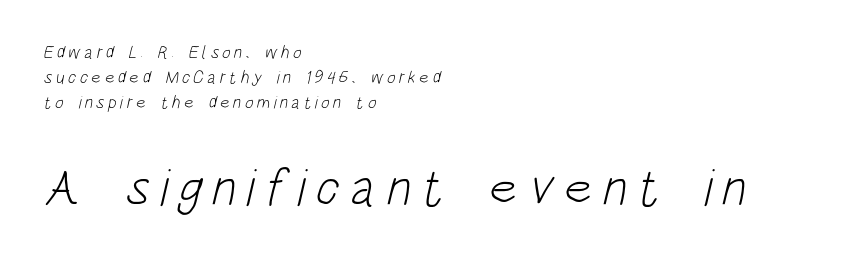
{"serif": "no", "bold": "no", "weight": "light", "width": "condensed", "stroke_contrast": "low", "x_height": "large", "monospaced": "no", "underline": "no", "align": "left", "line_spacing": "normal", "line_spacing_ratio": 1.4, "larger_block": "second", "size_ratio": 2.94, "glyph_px": 53}
